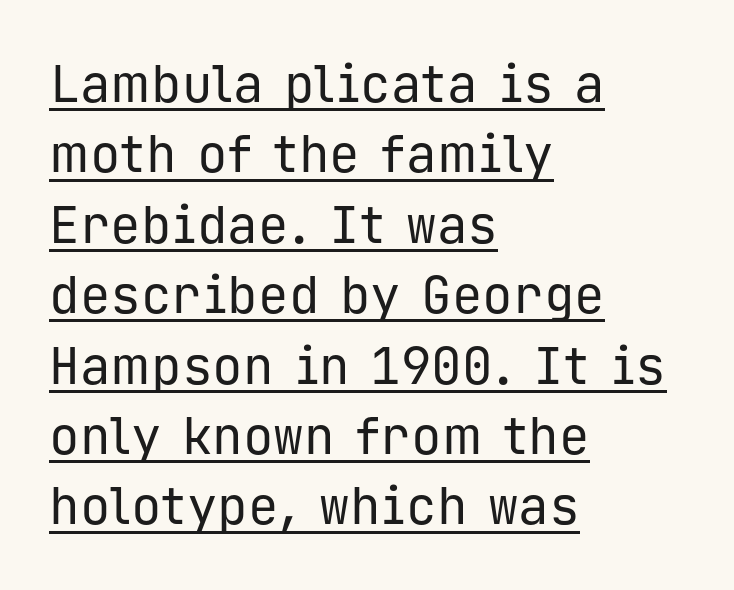
Letter spacing: default. Observe the absence of serifs on each vertical stroke in this sample. The words here are underlined. Designer's note — italics off, roman on. The passage shown is typed in a monospace face where columns stay perfectly aligned. The font is comparable to plain body text, perhaps lighter.
